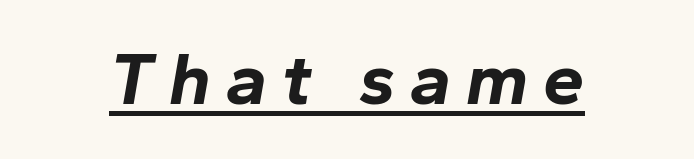
Q: Is the text bold? A: Yes.
Q: Is the text italic (slanted)? A: Yes, it leans right by about 10 degrees.
Q: Is the text underlined? A: Yes.
Q: Is the spacing between letters normal or unusually wide? A: Unusually wide.
Q: Width (condensed, normal, or wide)? A: Normal.
Q: Stroke contrast? A: Low.
Q: x-height? A: Medium.
Q: Monospaced? A: No.
